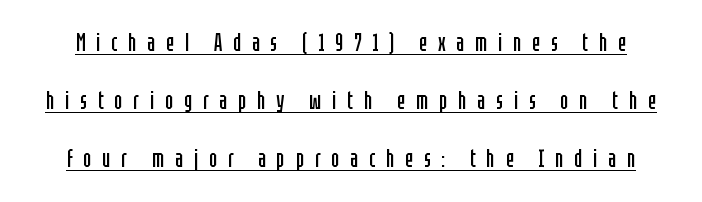
How are the letters spaced? Widely, with obvious added tracking. The passage shown is underscored from start to finish. Upright lettering throughout. The vertical gap from one line to the next is large. Heft: none added — not bold.
